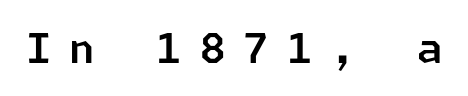
The characters display no serif detailing; their extremities are plain. A bare baseline throughout the passage. Between one letter and the next there's a generous, obvious gap.
